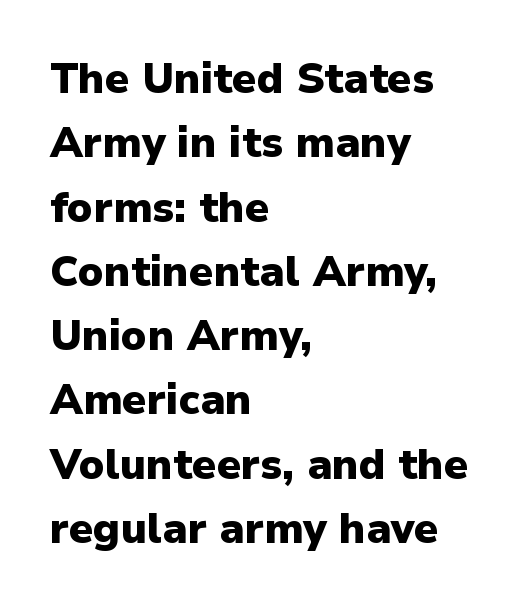
This sample keeps an unexceptional amount of space between lines. Where is the straight margin? On the left. Compared with typical body copy, the letter spacing here is the same. The face used here has the dense, thick strokes of a bold. No italicization has been applied; the sample stays upright.
